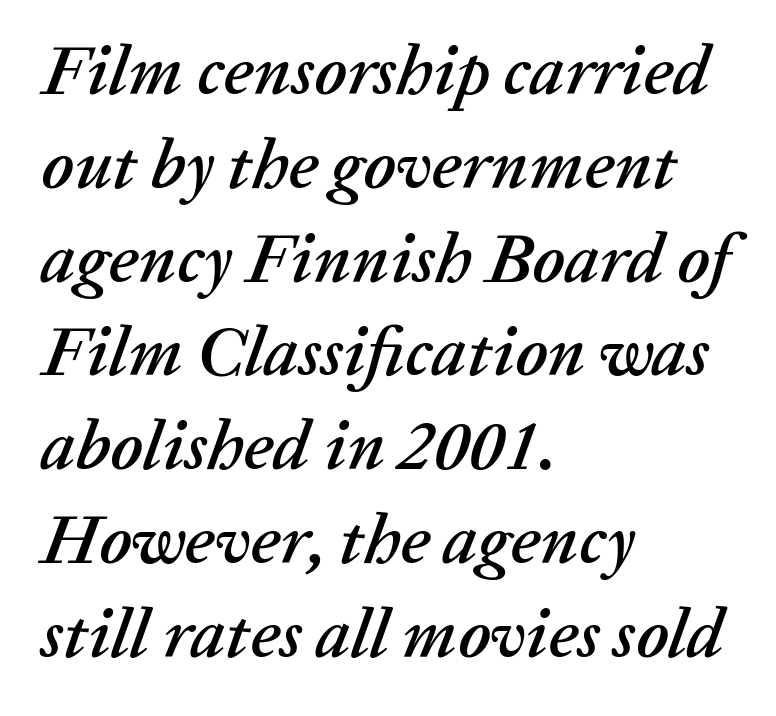
Line spacing here is normal. The specimen omits any rule beneath the text block's lines. The gaps between neighbouring characters are ordinary and unremarkable. This sample has the flowing, uneven cadence of proportional lettering. This sample is left-justified, so line endings fall wherever the words run out. The whole block is typeset with a tilt.
